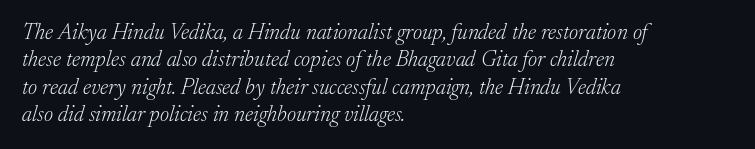
Q: Is the text bold? A: No.
Q: Is the text italic (slanted)? A: Yes, it leans right by about 17 degrees.
Q: Is the text underlined? A: No.
Q: How is the paragraph aligned? A: Left-aligned.
Q: Is the spacing between letters normal or unusually wide? A: Normal.
